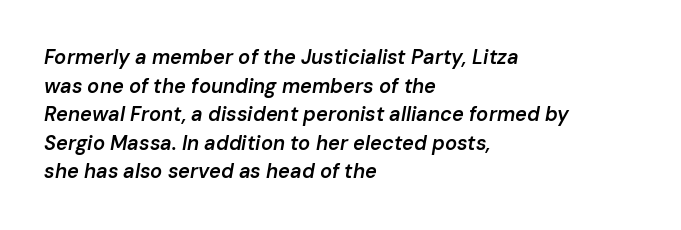
Q: Is the text bold? A: Semi-bold.
Q: Is the text italic (slanted)? A: Yes, it leans right by about 10 degrees.
Q: Is the text underlined? A: No.
Q: How is the paragraph aligned? A: Left-aligned.
Q: Is the spacing between letters normal or unusually wide? A: Normal.
Q: Is the spacing between lines tight, normal or loose? A: Normal.
